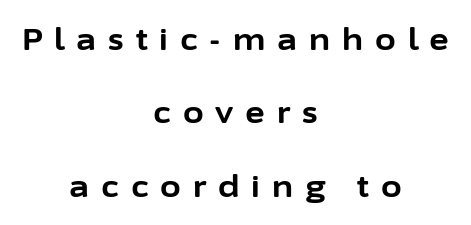
The image shows 30 px bold sans-serif type, upright; set centered, loose line spacing (2.45x), unusually wide letter spacing (+0.4 em), not underlined; low stroke contrast and a medium x-height.
